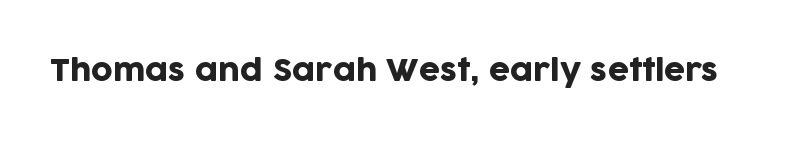
The image shows 30 px sans-serif type, upright; set normal letter spacing, not underlined; low stroke contrast and a large x-height.
